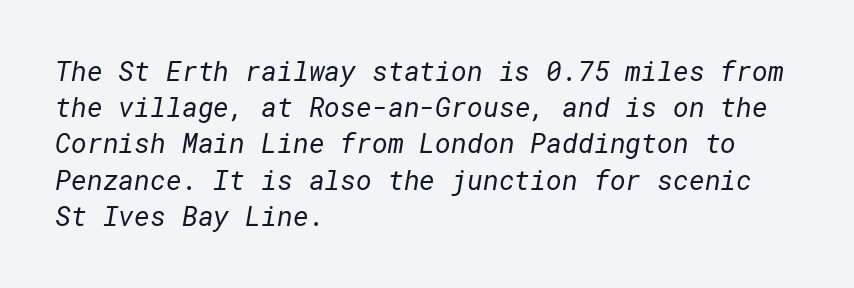
The image shows 27 px text type; set left-aligned, normal line spacing (1.34x), normal letter spacing, not underlined.
